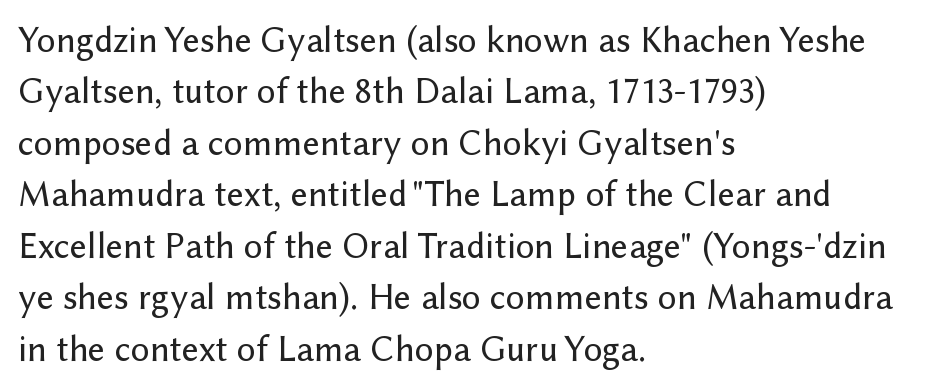
Q: Is the text italic (slanted)? A: No, it is upright.
Q: Is the typeface a serif or a sans-serif typeface? A: Sans-serif.
Q: Is the text underlined? A: No.
Q: How is the paragraph aligned? A: Left-aligned.
Q: Is the spacing between letters normal or unusually wide? A: Normal.
Q: Is the spacing between lines tight, normal or loose? A: Normal.
Q: Width (condensed, normal, or wide)? A: Normal.
Q: Stroke contrast? A: Low.
Q: x-height? A: Medium.
Q: Monospaced? A: No.
